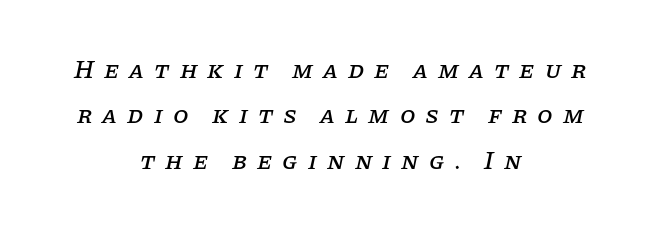
The image shows 25 px text type, italic (leaning right); set centered, line spacing 1.82x, unusually wide letter spacing (+0.4 em), not underlined.
